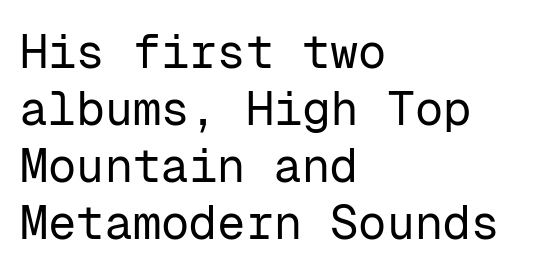
The image shows 47 px regular-weight sans-serif type, upright, monospaced; set left-aligned, line spacing 1.21x, normal letter spacing, not underlined; low stroke contrast and a medium x-height.
